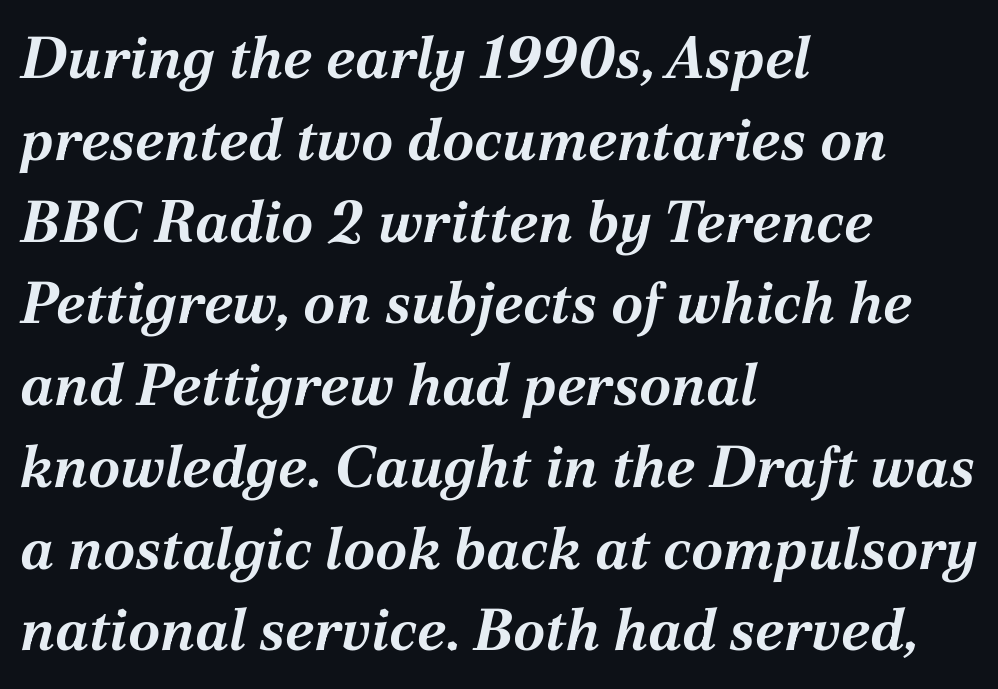
{"italic": "yes", "lean": "right", "slant_degrees": 12, "bold": "yes", "weight": "bold", "width": "normal", "stroke_contrast": "medium", "x_height": "medium", "monospaced": "no", "underline": "no", "align": "left", "line_spacing": "normal", "line_spacing_ratio": 1.41, "letter_spacing": "normal", "letter_spacing_em": 0.0, "glyph_px": 58}
